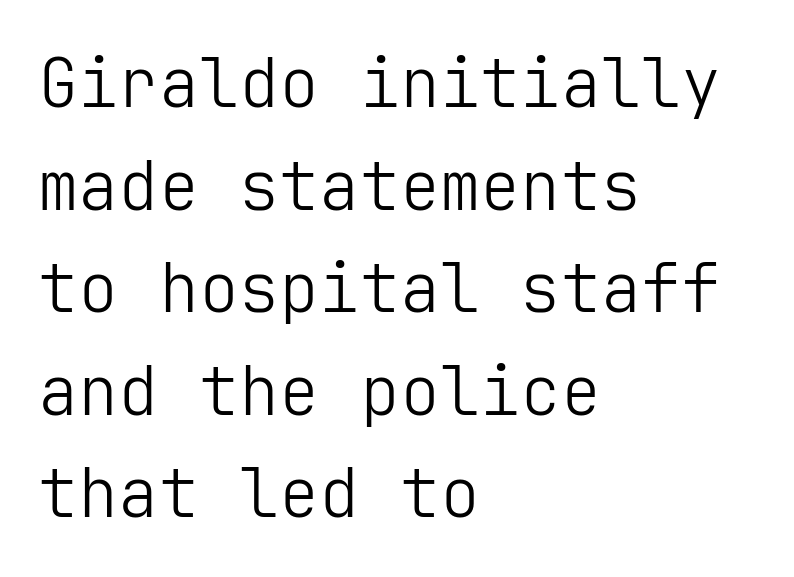
{"serif": "no", "italic": "no", "bold": "no", "weight": "light", "width": "normal", "stroke_contrast": "low", "x_height": "medium", "underline": "no", "align": "left", "line_spacing": "normal", "line_spacing_ratio": 1.53, "letter_spacing": "normal", "letter_spacing_em": 0.0, "glyph_px": 67}
